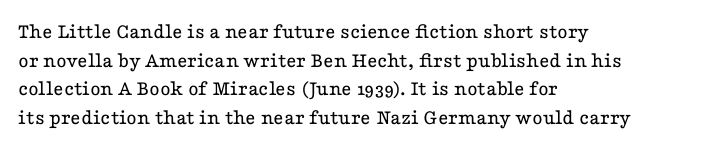
The image shows 22 px text type, upright; set left-aligned, normal line spacing (1.3x), normal letter spacing, not underlined.
